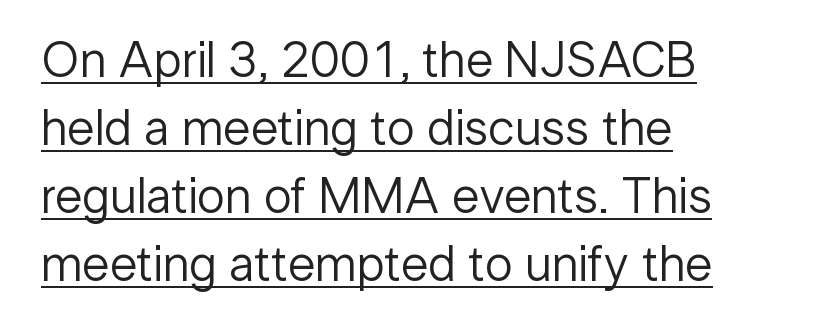
Q: Is the text bold? A: No.
Q: Is the text italic (slanted)? A: No, it is upright.
Q: Is the typeface a serif or a sans-serif typeface? A: Sans-serif.
Q: Is the text underlined? A: Yes.
Q: How is the paragraph aligned? A: Left-aligned.
Q: Is the spacing between letters normal or unusually wide? A: Normal.
Q: Is the spacing between lines tight, normal or loose? A: Normal.
Q: Width (condensed, normal, or wide)? A: Normal.
Q: Stroke contrast? A: Low.
Q: x-height? A: Medium.
Q: Monospaced? A: No.
